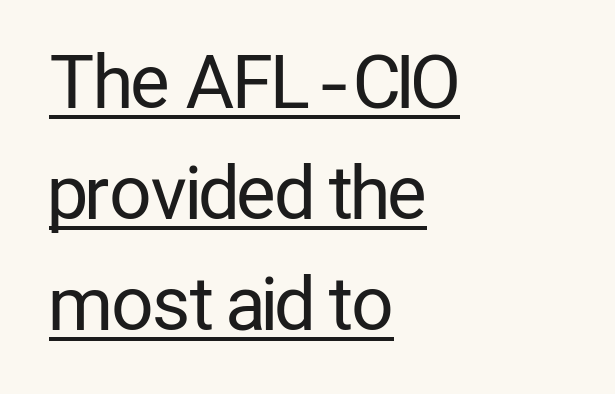
A student would call this left alignment; a typographer would say flush left, rag right. Does the lettering tilt? It doesn't — this is upright. Regarding leading, the lines here are spaced in the standard way. The horizontal fit of the characters is conventional and even.
